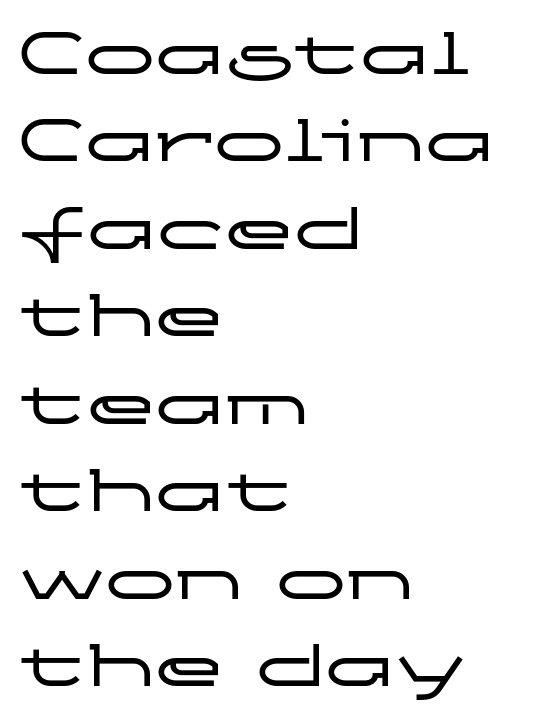
The leading is moderate, giving the passage an even texture. Letters rest on an invisible, unmarked baseline. Caption: standard tracking, unaltered. This is the regular roman posture of the typeface.
